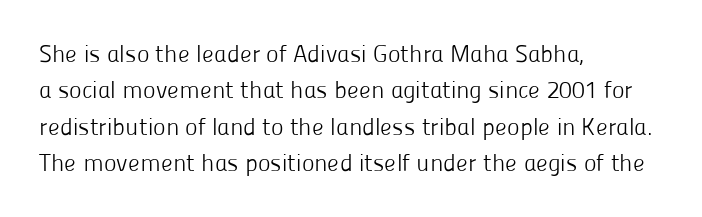
The foot of each line stays bare and open. These lines stack with their left ends in a neat column. Italic: no, the glyphs are upright roman. These lines sit exactly where default settings would place them.
